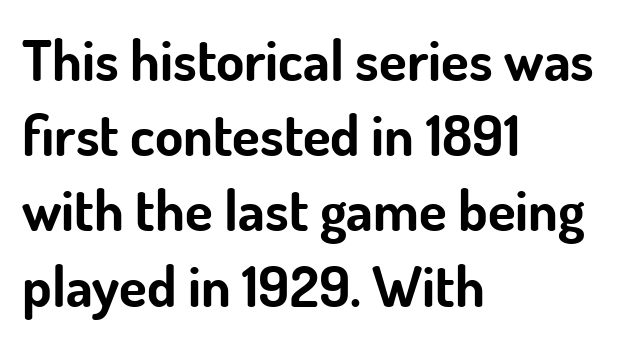
The image shows 57 px bold sans-serif type, upright; set left-aligned, normal line spacing (1.32x), normal letter spacing, not underlined; low stroke contrast and a small x-height.
